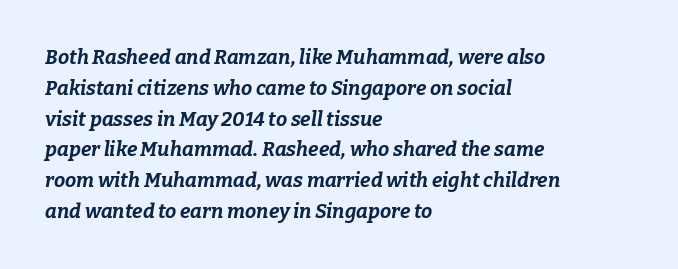
The image shows 20 px bold type, italic (leaning right); set left-aligned, normal line spacing (1.54x), normal letter spacing, not underlined.
